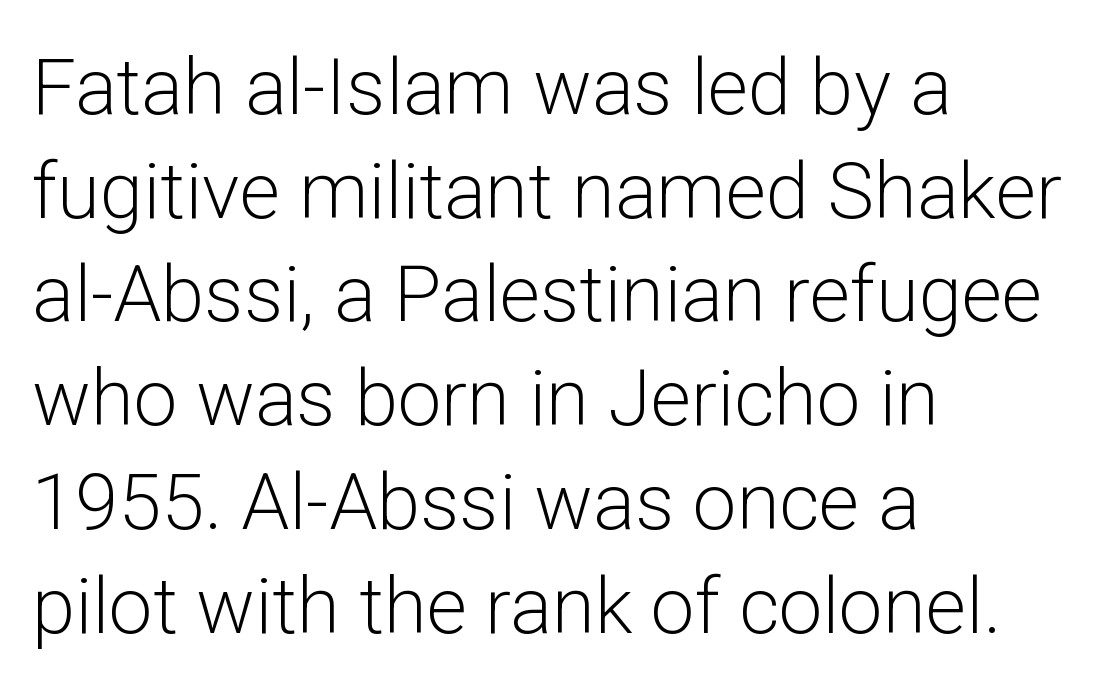
Q: Is the text bold? A: No.
Q: Is the text italic (slanted)? A: No, it is upright.
Q: Is the typeface a serif or a sans-serif typeface? A: Sans-serif.
Q: Is the text underlined? A: No.
Q: How is the paragraph aligned? A: Left-aligned.
Q: Is the spacing between letters normal or unusually wide? A: Normal.
Q: Is the spacing between lines tight, normal or loose? A: Normal.
Q: Width (condensed, normal, or wide)? A: Normal.
Q: Stroke contrast? A: Low.
Q: x-height? A: Medium.
Q: Monospaced? A: No.
